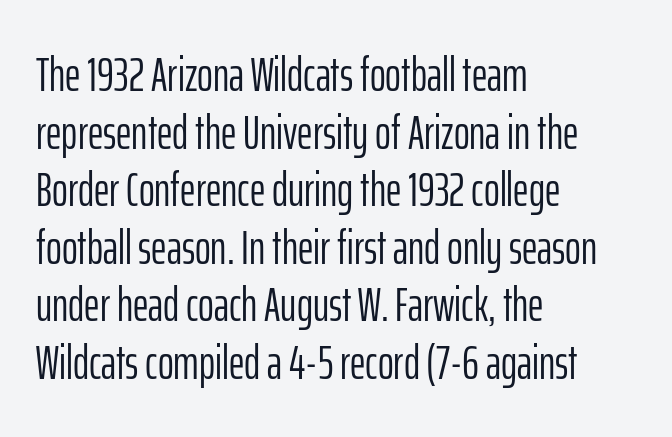
Q: Is the text bold? A: No.
Q: Is the text italic (slanted)? A: No, it is upright.
Q: Is the typeface a serif or a sans-serif typeface? A: Sans-serif.
Q: Is the text underlined? A: No.
Q: How is the paragraph aligned? A: Left-aligned.
Q: Is the spacing between letters normal or unusually wide? A: Normal.
Q: Width (condensed, normal, or wide)? A: Condensed.
Q: Stroke contrast? A: Low.
Q: x-height? A: Medium.
Q: Monospaced? A: No.
